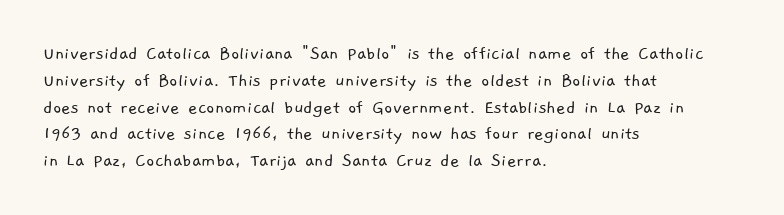
The image shows 20 px text type; set left-aligned, normal line spacing (1.34x), normal letter spacing, not underlined.
